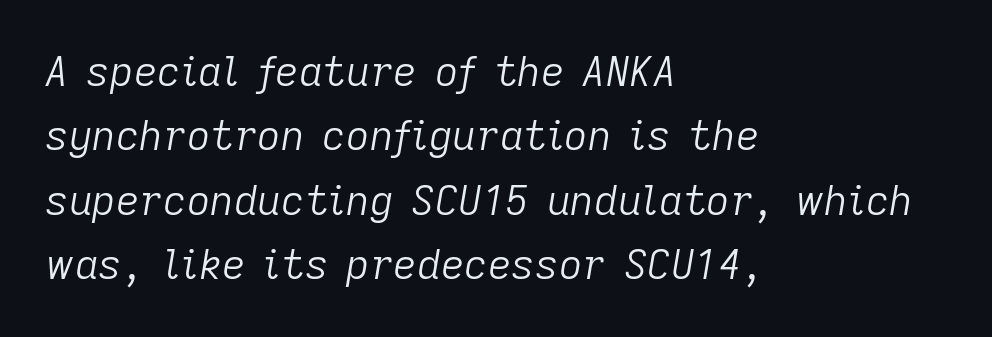
The image shows 41 px light type, italic (leaning right); set left-aligned, normal line spacing (1.57x), normal letter spacing, not underlined; low stroke contrast and a medium x-height.
